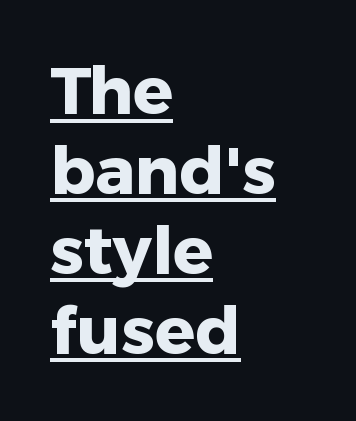
Spacing verdict: proportional, widths tailored to each character. Nope, no serifs anywhere on these letters. Ordinary non-slanted type is in use. Students, observe the line beneath the letters — that is underlining.
